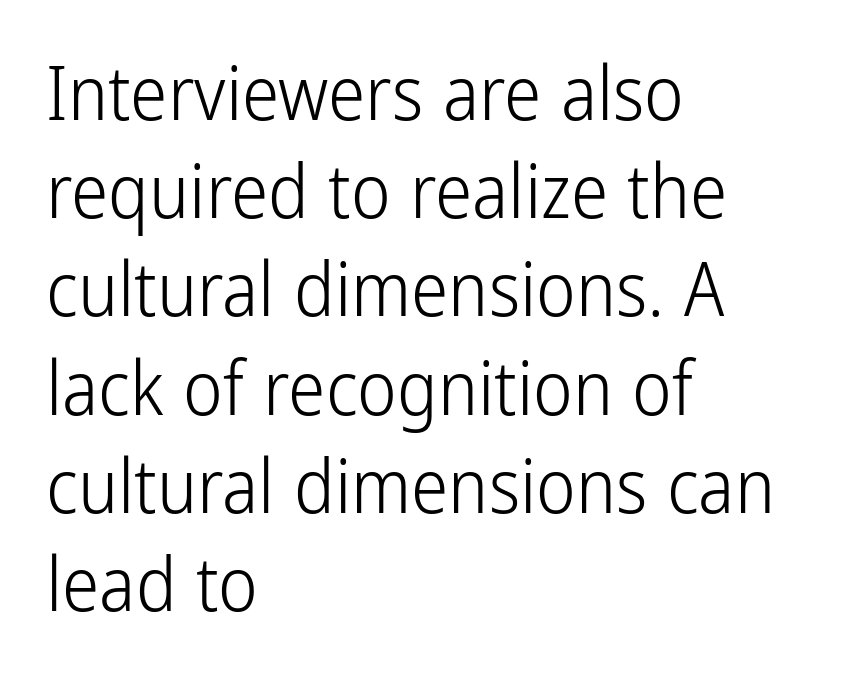
The image shows 75 px light, condensed sans-serif type, upright; set left-aligned, normal line spacing (1.31x), normal letter spacing, not underlined; low stroke contrast and a medium x-height.
